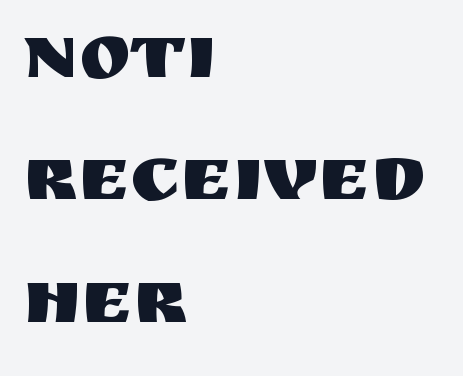
{"serif": "no", "italic": "no", "width": "normal", "stroke_contrast": "medium", "x_height": "large", "monospaced": "no", "underline": "no", "align": "left", "line_spacing": "normal", "line_spacing_ratio": 1.57, "letter_spacing": "normal", "letter_spacing_em": 0.0, "glyph_px": 78}
